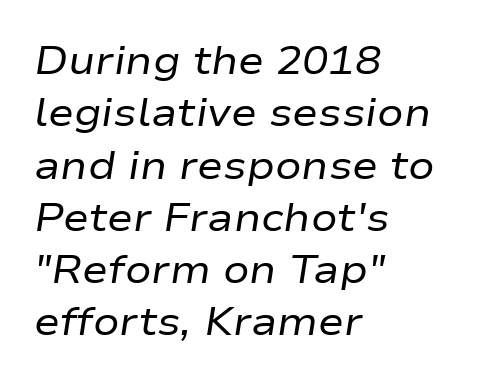
{"italic": "yes", "lean": "right", "slant_degrees": 9, "bold": "no", "weight": "regular", "width": "wide", "stroke_contrast": "low", "x_height": "medium", "monospaced": "no", "underline": "no", "align": "left", "line_spacing": "normal", "line_spacing_ratio": 1.34, "letter_spacing": "normal", "letter_spacing_em": 0.0, "glyph_px": 39}
